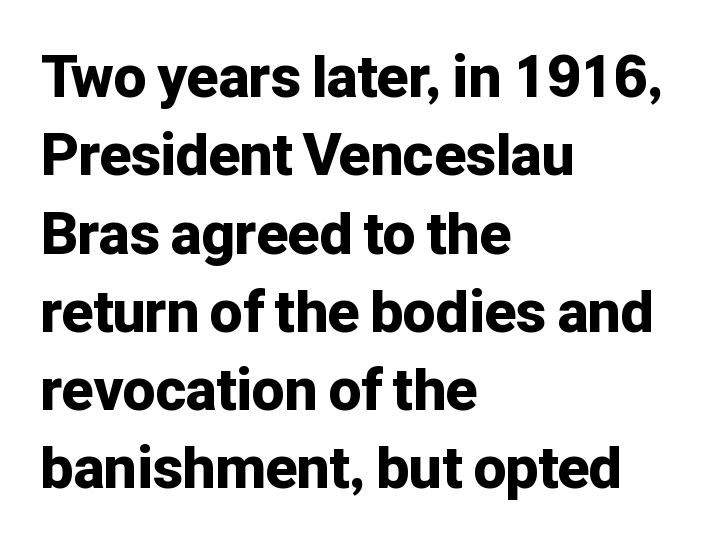
The image shows 58 px bold sans-serif type, upright; set left-aligned, normal line spacing (1.35x), normal letter spacing, not underlined; low stroke contrast and a medium x-height.
